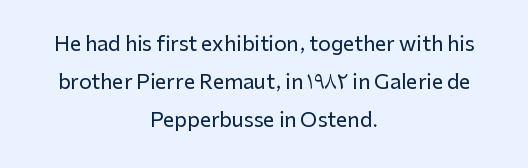
{"italic": "no", "underline": "no", "align": "center", "line_spacing": "loose", "line_spacing_ratio": 1.91, "letter_spacing": "normal", "letter_spacing_em": 0.0, "glyph_px": 20}
